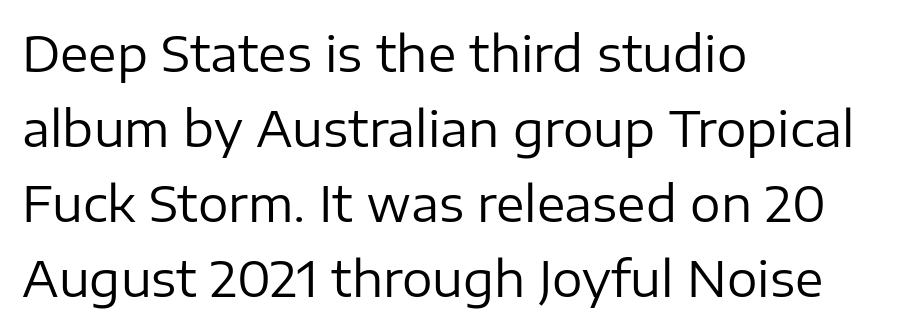
A typesetter would call this zero additional tracking. Reading down the block, your eye returns to a fixed left position each line. Rule under the text: the space is simply empty. Compared with a typical body face, this is equally light or lighter still.
